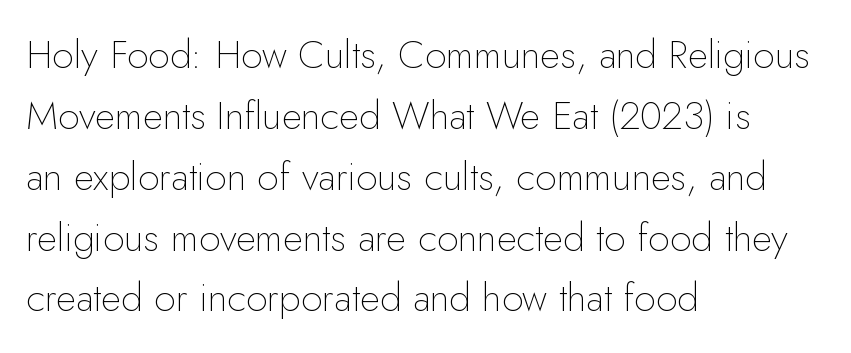
The image shows 39 px thin sans-serif type, upright; set left-aligned, normal line spacing (1.56x), normal letter spacing, not underlined; low stroke contrast and a small x-height.
